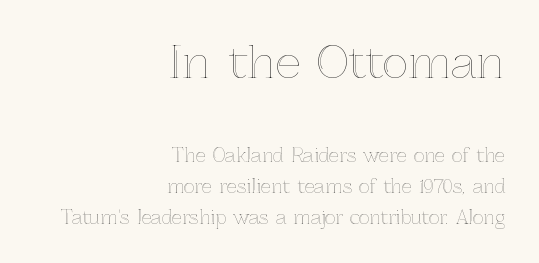
{"italic": "no", "width": "normal", "x_height": "medium", "monospaced": "no", "underline": "no", "align": "right", "line_spacing_ratio": 1.71, "letter_spacing": "normal", "letter_spacing_em": 0.0, "larger_block": "first", "size_ratio": 2.44, "glyph_px": 44}
